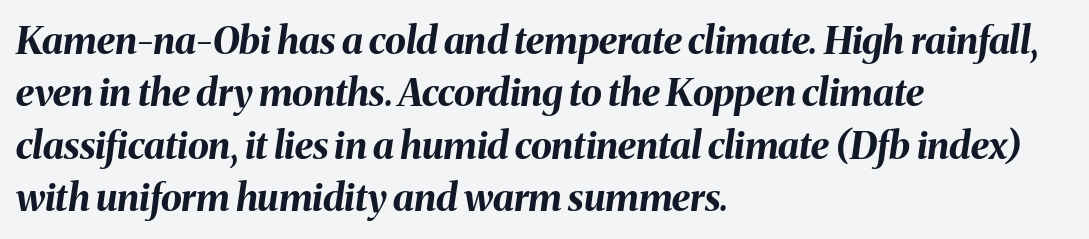
The image shows 38 px bold type, italic (leaning right); set left-aligned, normal line spacing (1.38x), normal letter spacing, not underlined; medium stroke contrast and a medium x-height.
